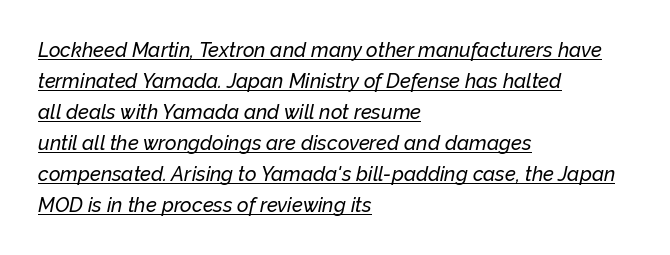
The image shows 20 px text type, italic (leaning right); set left-aligned, normal line spacing (1.55x), normal letter spacing, underlined.
